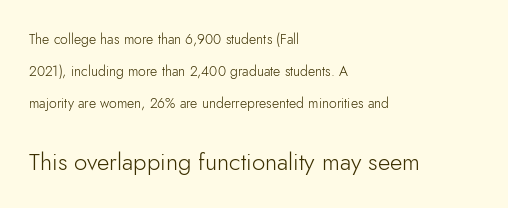
{"italic": "no", "bold": "no", "underline": "no", "align": "left", "line_spacing": "loose", "line_spacing_ratio": 2.27, "letter_spacing": "normal", "letter_spacing_em": 0.0, "larger_block": "second", "size_ratio": 1.71, "glyph_px": 24}
